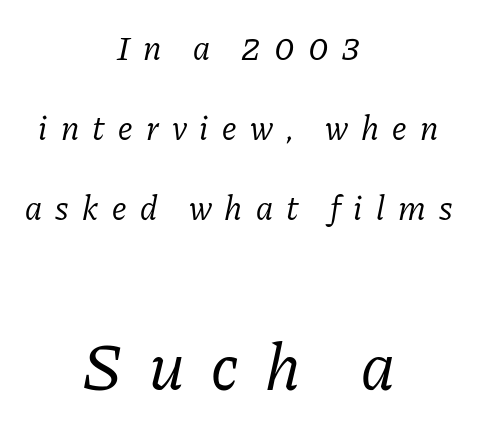
Q: Is the text bold? A: No.
Q: Is the text italic (slanted)? A: Yes, it leans right by about 11 degrees.
Q: Is the typeface a serif or a sans-serif typeface? A: Serif.
Q: Is the text underlined? A: No.
Q: How is the paragraph aligned? A: Centered.
Q: Is the spacing between letters normal or unusually wide? A: Unusually wide.
Q: Is the spacing between lines tight, normal or loose? A: Loose.
Q: Which block of text is set in a larger size, the first (top) or the second (bottom)? A: The second (bottom) one.
Q: Width (condensed, normal, or wide)? A: Normal.
Q: Stroke contrast? A: Low.
Q: x-height? A: Medium.
Q: Monospaced? A: No.
